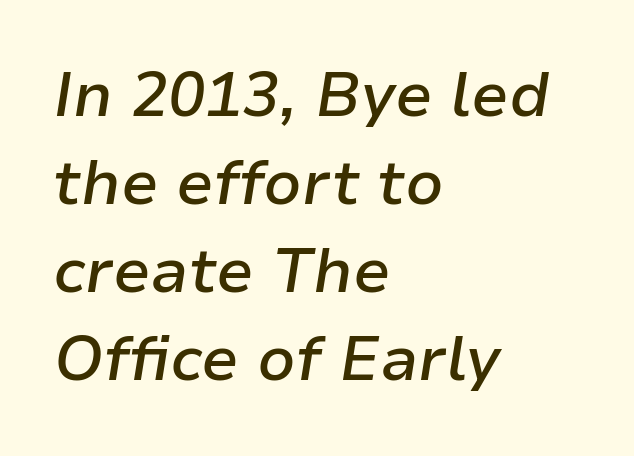
The image shows 62 px semibold type, italic (leaning right); set left-aligned, normal line spacing (1.42x), normal letter spacing, not underlined; low stroke contrast and a medium x-height.
